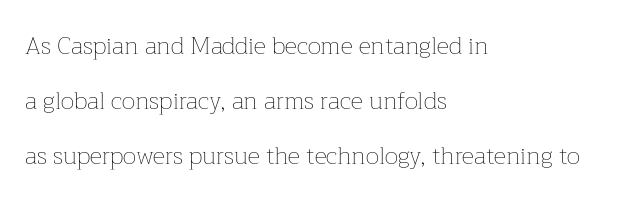
The image shows 24 px text type, upright; set left-aligned, loose line spacing (2.3x), normal letter spacing, not underlined.
